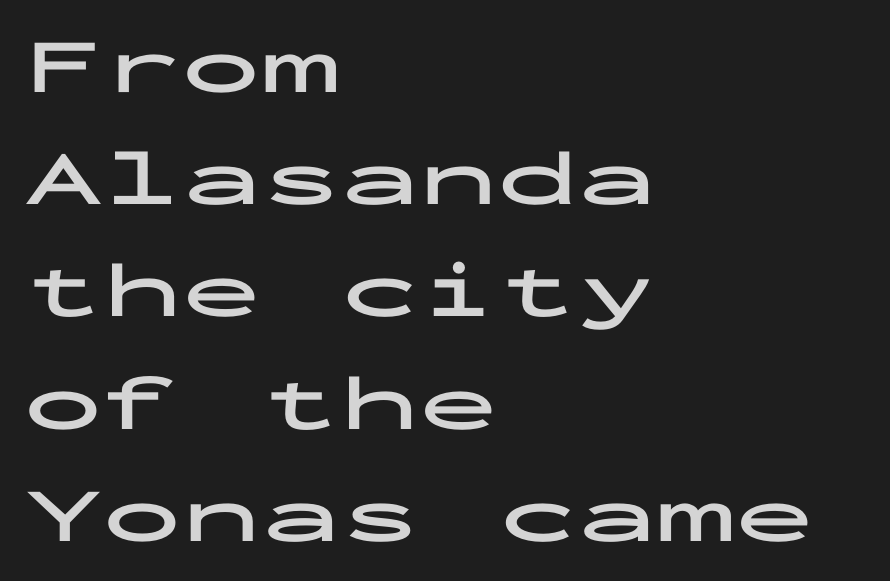
The image shows 79 px bold, wide sans-serif type, upright, monospaced; set left-aligned, normal line spacing (1.42x), normal letter spacing, not underlined; low stroke contrast and a medium x-height.
